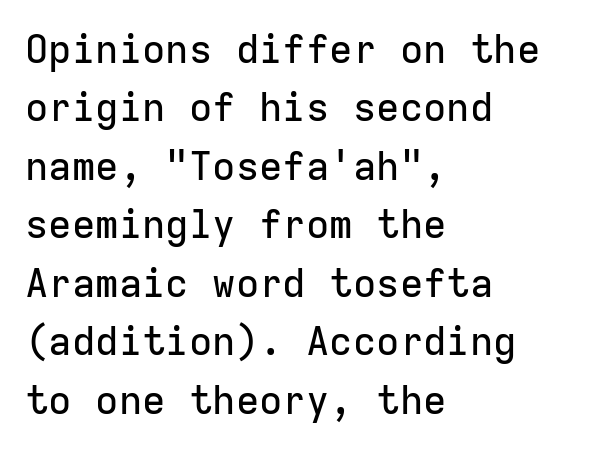
Nope, no serifs anywhere on these letters. One glance says typical: line gaps are just what's usual. Note the uniform advance width — an 'i' takes as much space as an 'm'. Every row of glyphs begins at an identical x-position on the left.
